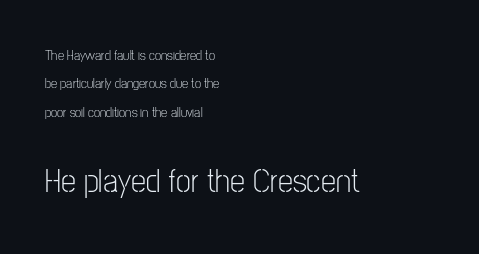
{"serif": "no", "italic": "no", "bold": "no", "weight": "light", "width": "condensed", "stroke_contrast": "low", "x_height": "medium", "monospaced": "no", "underline": "no", "align": "left", "line_spacing": "loose", "line_spacing_ratio": 2.02, "letter_spacing": "normal", "letter_spacing_em": 0.0, "larger_block": "second", "size_ratio": 2.43, "glyph_px": 34}
